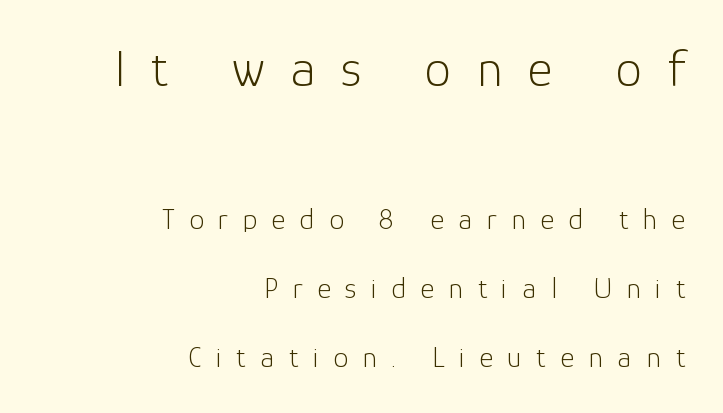
{"serif": "no", "italic": "no", "bold": "no", "weight": "light", "width": "normal", "stroke_contrast": "low", "x_height": "medium", "monospaced": "no", "underline": "no", "align": "right", "line_spacing": "loose", "line_spacing_ratio": 2.3, "letter_spacing": "wide", "letter_spacing_em": 0.48, "larger_block": "first", "size_ratio": 1.77, "glyph_px": 53}
